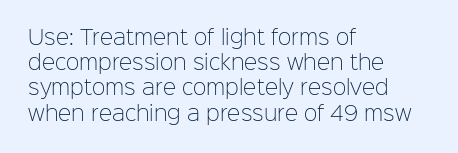
Q: Is the text bold? A: No.
Q: Is the text italic (slanted)? A: No, it is upright.
Q: Is the text underlined? A: No.
Q: How is the paragraph aligned? A: Left-aligned.
Q: Is the spacing between letters normal or unusually wide? A: Normal.
Q: Is the spacing between lines tight, normal or loose? A: Normal.
